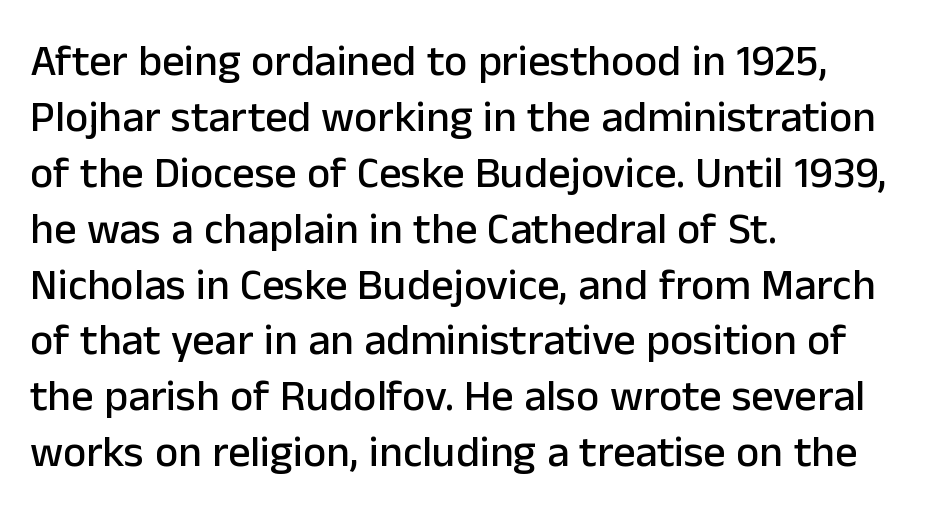
The letters advance in unequal steps, a hallmark of proportional type. The passage shown has conventional tracking throughout. Letterform terminals end flat and unadorned throughout the passage. Descender tails drop into unmarked territory. In terms of leading, this rendering sits right in the middle.
